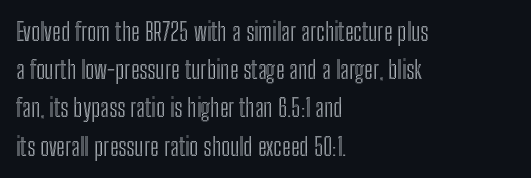
The image shows 25 px text type, upright; set left-aligned, normal line spacing (1.53x), normal letter spacing, not underlined.
